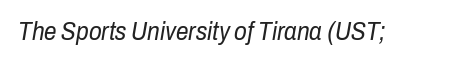
{"italic": "yes", "lean": "right", "slant_degrees": 10, "bold": "no", "underline": "no", "letter_spacing": "normal", "letter_spacing_em": 0.0, "glyph_px": 25}
